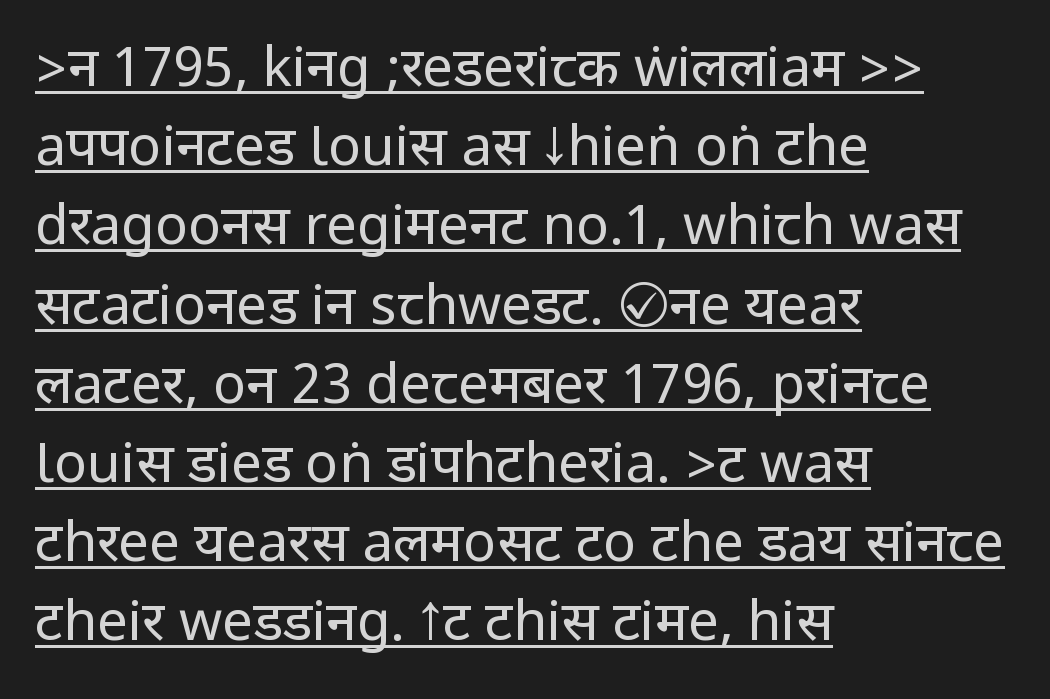
{"serif": "no", "italic": "no", "bold": "no", "weight": "regular", "width": "condensed", "stroke_contrast": "low", "underline": "yes", "align": "left", "line_spacing": "normal", "line_spacing_ratio": 1.44, "letter_spacing": "normal", "letter_spacing_em": 0.0, "glyph_px": 55}
